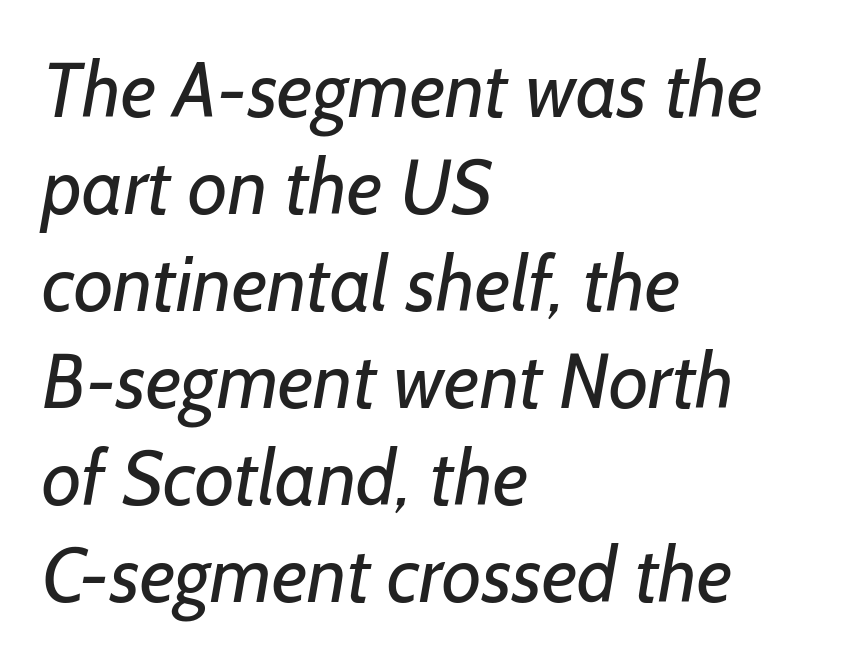
Q: Is the text bold? A: No.
Q: Is the typeface a serif or a sans-serif typeface? A: Sans-serif.
Q: Is the text underlined? A: No.
Q: How is the paragraph aligned? A: Left-aligned.
Q: Is the spacing between letters normal or unusually wide? A: Normal.
Q: Is the spacing between lines tight, normal or loose? A: Normal.
Q: Width (condensed, normal, or wide)? A: Normal.
Q: Stroke contrast? A: Low.
Q: x-height? A: Medium.
Q: Monospaced? A: No.
